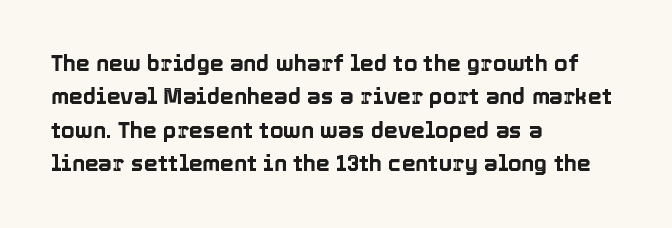
Q: Is the text italic (slanted)? A: No, it is upright.
Q: Is the text underlined? A: No.
Q: How is the paragraph aligned? A: Left-aligned.
Q: Is the spacing between letters normal or unusually wide? A: Normal.
Q: Is the spacing between lines tight, normal or loose? A: Normal.
